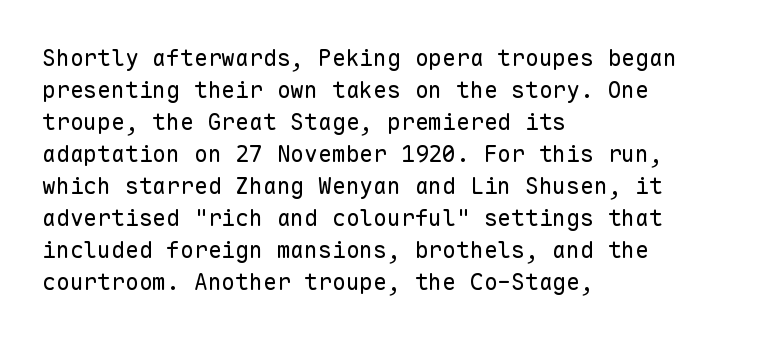
{"italic": "no", "bold": "no", "underline": "no", "align": "left", "line_spacing": "normal", "line_spacing_ratio": 1.39, "letter_spacing": "normal", "letter_spacing_em": 0.0, "glyph_px": 23}
